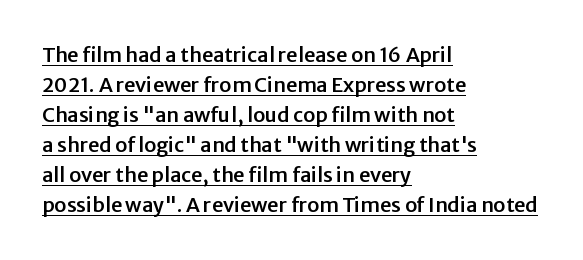
The lettering holds an erect, upright posture throughout. Layout note: lines flush left. Has an underline been added? It has. A normal amount of white space separates one row of letters from the next.
